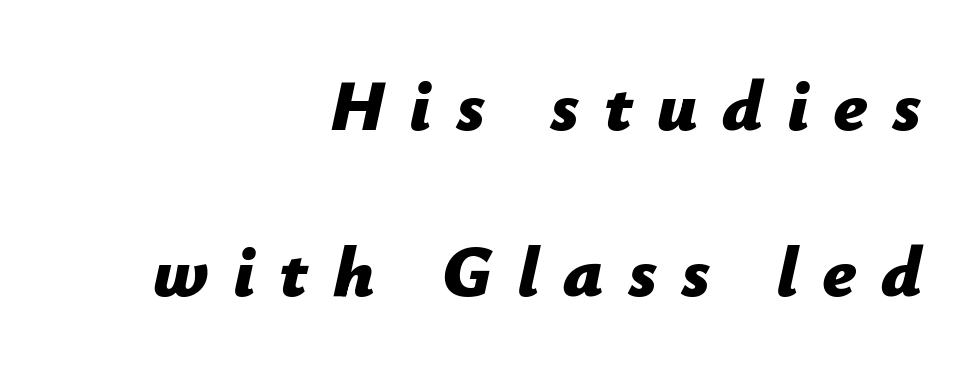
Q: Is the text bold? A: Yes.
Q: Is the text italic (slanted)? A: Yes, it leans right by about 12 degrees.
Q: Is the text underlined? A: No.
Q: How is the paragraph aligned? A: Right-aligned.
Q: Is the spacing between letters normal or unusually wide? A: Unusually wide.
Q: Is the spacing between lines tight, normal or loose? A: Loose.
Q: Width (condensed, normal, or wide)? A: Normal.
Q: Stroke contrast? A: Low.
Q: x-height? A: Medium.
Q: Monospaced? A: No.
